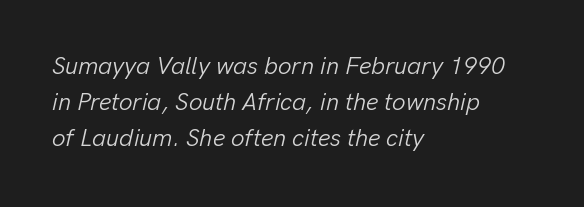
{"italic": "yes", "lean": "right", "slant_degrees": 13, "bold": "no", "underline": "no", "align": "left", "line_spacing": "normal", "line_spacing_ratio": 1.51, "letter_spacing": "normal", "letter_spacing_em": 0.0, "glyph_px": 24}
